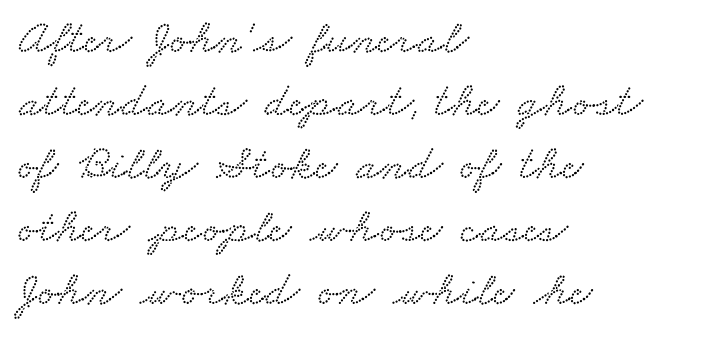
Q: Is the typeface a serif or a sans-serif typeface? A: Serif.
Q: Is the text underlined? A: No.
Q: How is the paragraph aligned? A: Left-aligned.
Q: Is the spacing between letters normal or unusually wide? A: Normal.
Q: Is the spacing between lines tight, normal or loose? A: Normal.
Q: Width (condensed, normal, or wide)? A: Wide.
Q: Stroke contrast? A: Low.
Q: x-height? A: Small.
Q: Monospaced? A: No.
